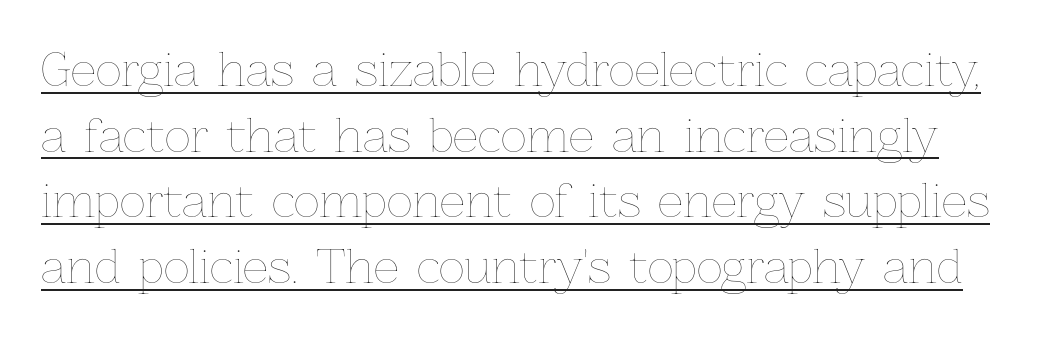
{"italic": "no", "bold": "no", "weight": "thin", "width": "normal", "stroke_contrast": "low", "x_height": "medium", "monospaced": "no", "underline": "yes", "line_spacing": "normal", "line_spacing_ratio": 1.46, "letter_spacing": "normal", "letter_spacing_em": 0.0, "glyph_px": 45}
